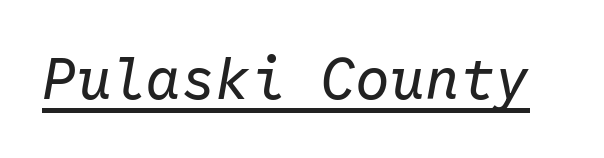
Every word sits above its own underline. Here the designer chose a console-style face with uniform glyph widths. Letter spacing: default. The typesetting does not lean heavy: it is not bold.
